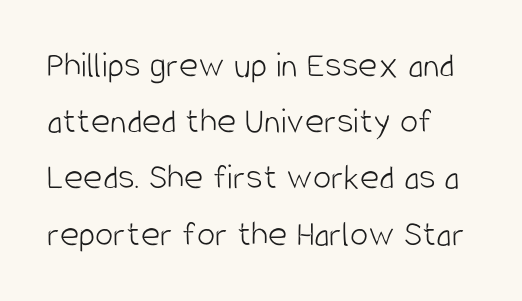
{"serif": "no", "italic": "no", "bold": "no", "weight": "light", "width": "condensed", "stroke_contrast": "low", "x_height": "large", "monospaced": "no", "underline": "no", "line_spacing": "normal", "line_spacing_ratio": 1.52, "letter_spacing": "normal", "letter_spacing_em": 0.0, "glyph_px": 37}
